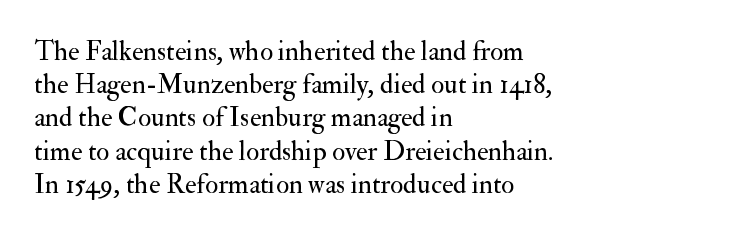
The image shows 27 px text type, upright; set left-aligned, line spacing 1.23x, normal letter spacing, not underlined.
